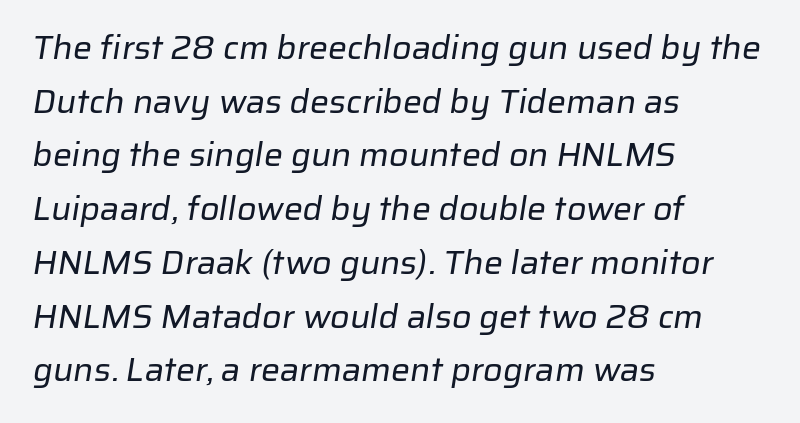
Baseline-to-baseline distance is the conventional proportion of letter height. This sample is left-justified, so line endings fall wherever the words run out. In terms of letterspacing, this is plain default setting. Looks like regular typesetting: each glyph gets only the width it needs. The characters display no serif detailing; their extremities are plain. Caption: face not bold, strokes unweighted.
